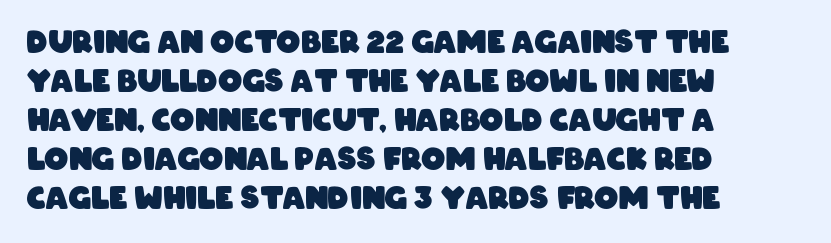
This rendering leaves character spacing at its baseline value. Each new line begins a customary step beneath the previous one. The characters display no serif detailing; their extremities are plain. The setting favours the left margin, as ordinary paragraphs usually do. Heavy, bold letterforms.
